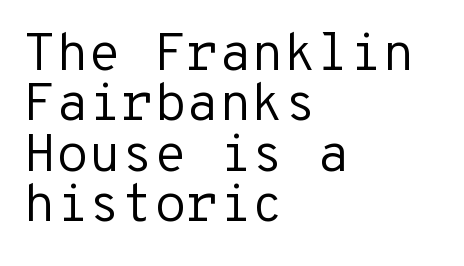
{"serif": "no", "italic": "no", "bold": "no", "weight": "regular", "width": "normal", "stroke_contrast": "low", "x_height": "medium", "monospaced": "yes", "underline": "no", "align": "left", "line_spacing": "tight", "line_spacing_ratio": 0.95, "letter_spacing": "normal", "letter_spacing_em": 0.0, "glyph_px": 53}
